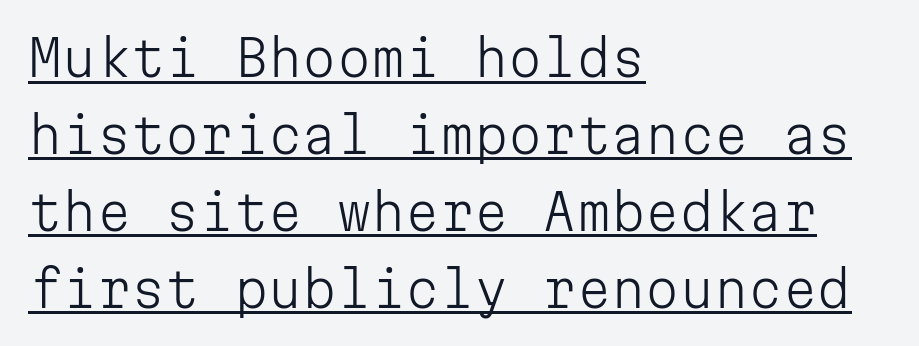
{"serif": "no", "italic": "no", "bold": "no", "weight": "light", "width": "normal", "stroke_contrast": "low", "x_height": "medium", "monospaced": "yes", "underline": "yes", "align": "left", "line_spacing": "normal", "line_spacing_ratio": 1.57, "letter_spacing": "normal", "letter_spacing_em": 0.0, "glyph_px": 49}
